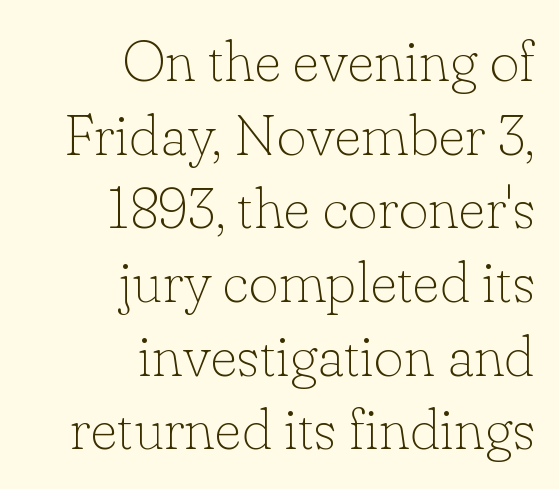
{"serif": "yes", "italic": "no", "bold": "no", "weight": "thin", "width": "normal", "stroke_contrast": "low", "x_height": "small", "monospaced": "no", "underline": "no", "align": "right", "line_spacing": "normal", "line_spacing_ratio": 1.27, "letter_spacing": "normal", "letter_spacing_em": 0.0, "glyph_px": 58}
